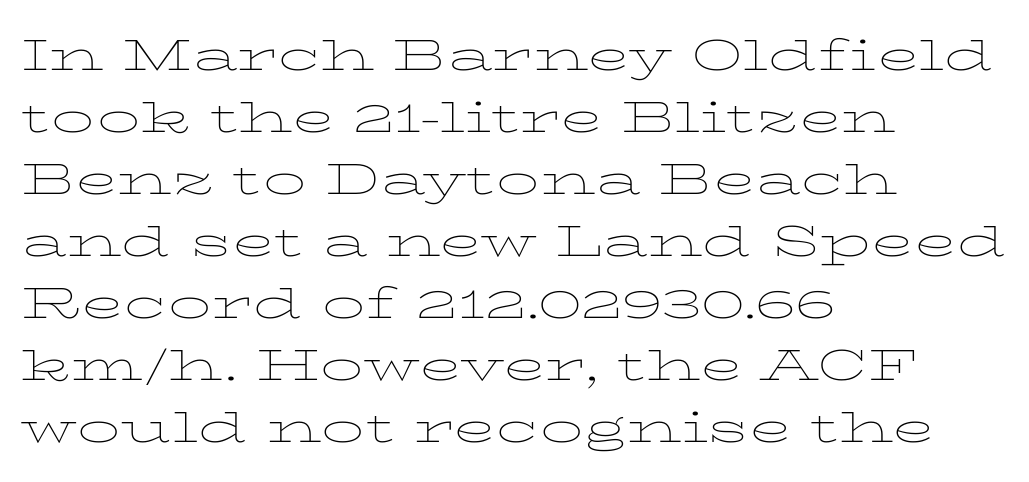
These lines are rendered in a variable-pitch font. Bold? No — there's no thickening of the strokes. Glance below the letters and you will spot only blank space. Each line starts at the same left margin while the right side varies. This rendering employs a face with finishing strokes, i.e., a serif. Leading matches the norm, producing a regular column.
